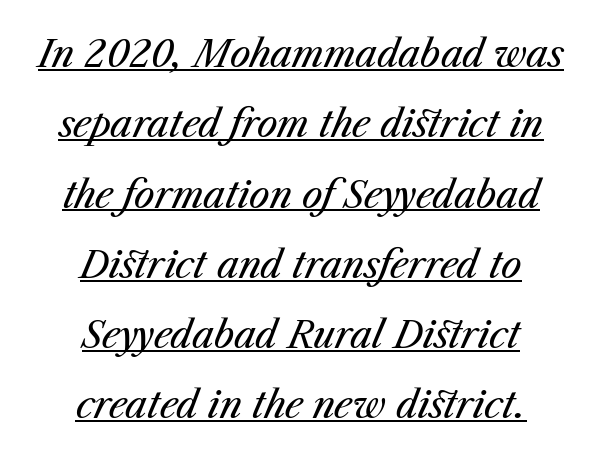
The image shows 37 px regular-weight type, italic (leaning right); set centered, loose line spacing (1.9x), normal letter spacing, underlined; medium stroke contrast and a medium x-height.
